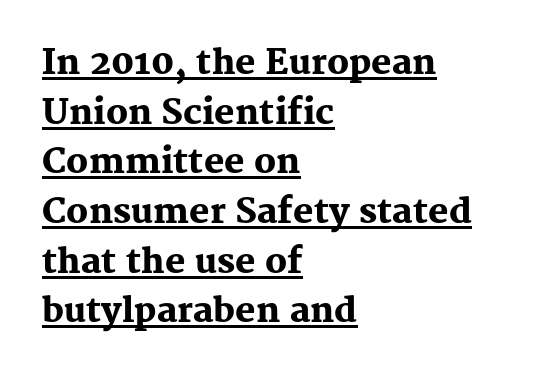
{"serif": "yes", "italic": "no", "bold": "yes", "weight": "heavy", "width": "normal", "stroke_contrast": "medium", "x_height": "medium", "monospaced": "no", "underline": "yes", "align": "left", "line_spacing": "normal", "line_spacing_ratio": 1.46, "letter_spacing": "normal", "letter_spacing_em": 0.0, "glyph_px": 34}
